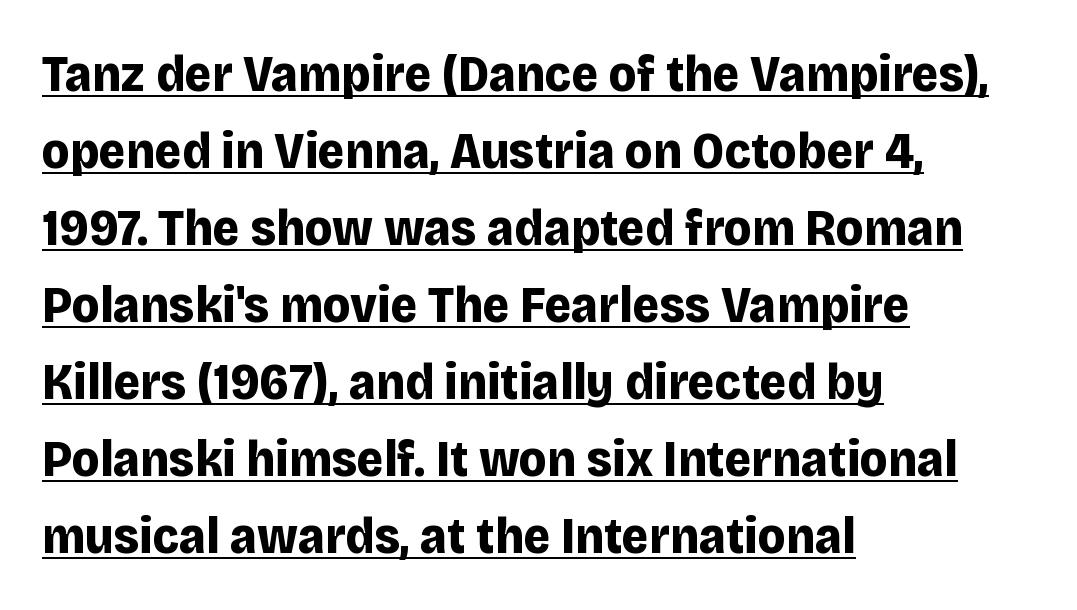
The image shows 52 px bold sans-serif type, upright; set left-aligned, normal line spacing (1.48x), normal letter spacing, underlined; low stroke contrast and a large x-height.
